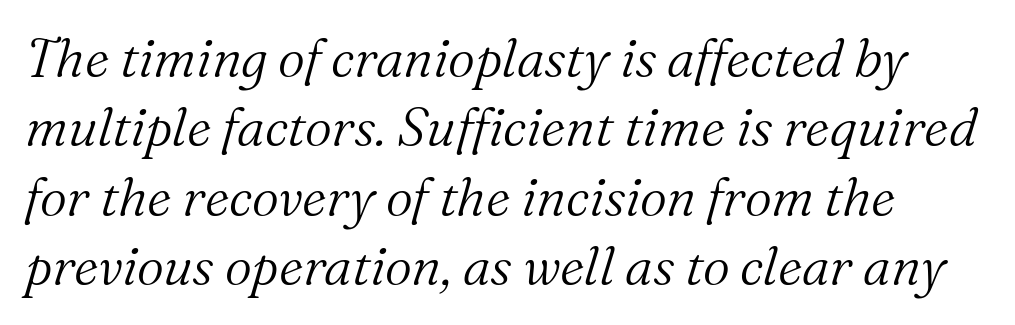
This sample has the flowing, uneven cadence of proportional lettering. The rendering keeps characters at their native spacing. The typeface has the unassuming heft of standard copy or less. The font family rendered here belongs to the serif group.
